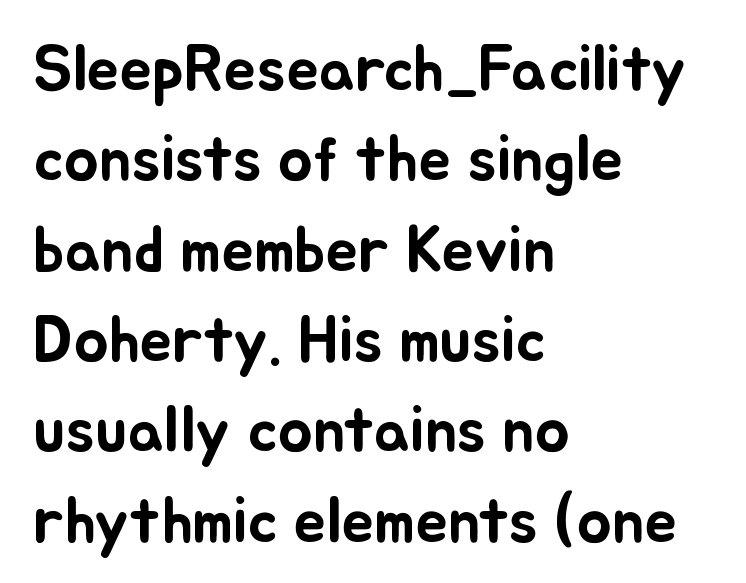
Summary of vertical rhythm: regular, with standard interline spacing. Type without underlining. You can tell it's not italic because the verticals are truly vertical. The ragged edge is on the right, which tells us the setting is flush left. The line texture is even and compact thanks to regular tracking.
